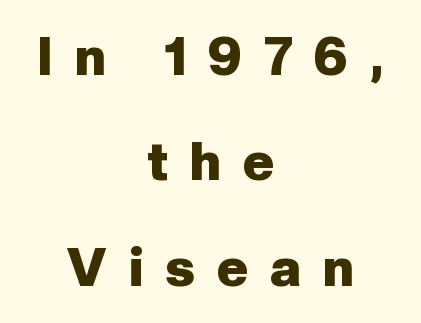
{"serif": "no", "italic": "no", "bold": "yes", "weight": "heavy", "width": "normal", "stroke_contrast": "low", "x_height": "medium", "monospaced": "no", "underline": "no", "align": "center", "line_spacing": "loose", "line_spacing_ratio": 1.99, "letter_spacing": "wide", "letter_spacing_em": 0.42, "glyph_px": 53}
